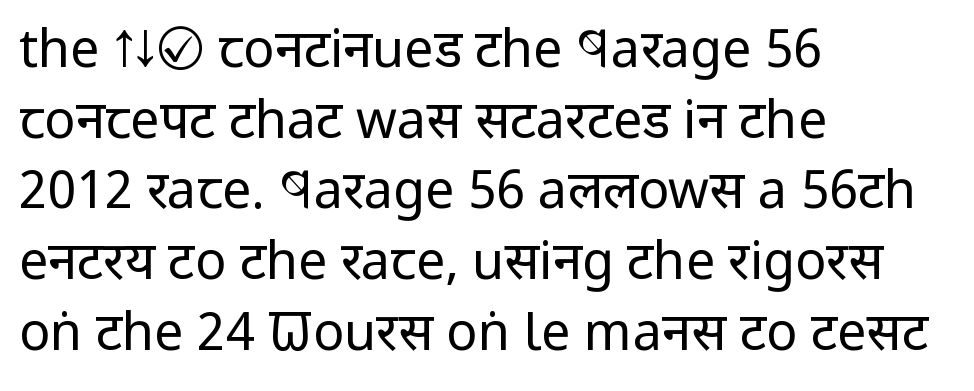
Whoever set this chose a conventional vertical rhythm. To sum up the face: it is a sans, with no serifs. The strip under each line holds only bare page. Does the copy run flush right? No — it runs flush left. Posture: straight, roman, zero tilt. Think of a printed novel: that variable character pitch is what you see here.
